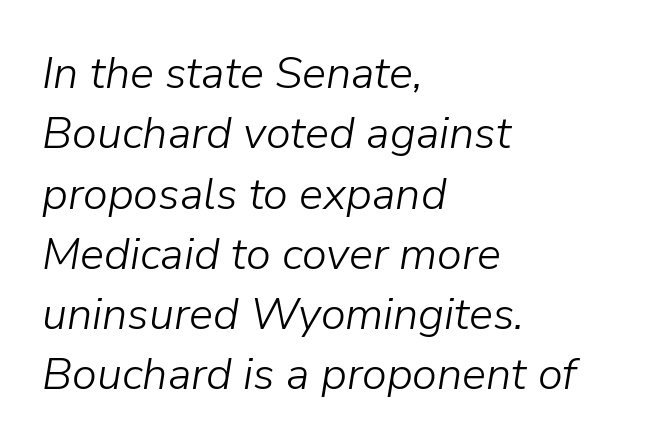
{"italic": "yes", "lean": "right", "slant_degrees": 9, "bold": "no", "weight": "light", "width": "normal", "stroke_contrast": "low", "x_height": "medium", "monospaced": "no", "underline": "no", "align": "left", "line_spacing": "normal", "line_spacing_ratio": 1.34, "letter_spacing": "normal", "letter_spacing_em": 0.0, "glyph_px": 45}
